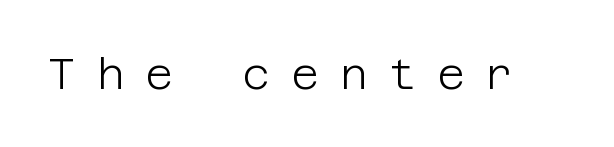
Q: Is the text bold? A: No.
Q: Is the text italic (slanted)? A: No, it is upright.
Q: Is the typeface a serif or a sans-serif typeface? A: Sans-serif.
Q: Is the text underlined? A: No.
Q: Is the spacing between letters normal or unusually wide? A: Unusually wide.
Q: Width (condensed, normal, or wide)? A: Normal.
Q: Stroke contrast? A: Low.
Q: x-height? A: Large.
